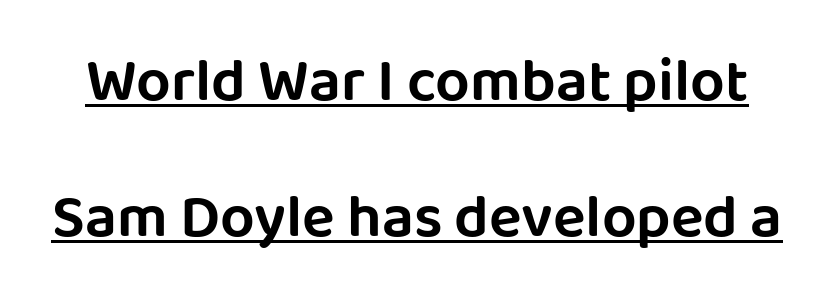
{"serif": "no", "italic": "no", "width": "normal", "stroke_contrast": "low", "x_height": "large", "monospaced": "no", "underline": "yes", "line_spacing": "loose", "line_spacing_ratio": 2.23, "letter_spacing": "normal", "letter_spacing_em": 0.0, "glyph_px": 61}
